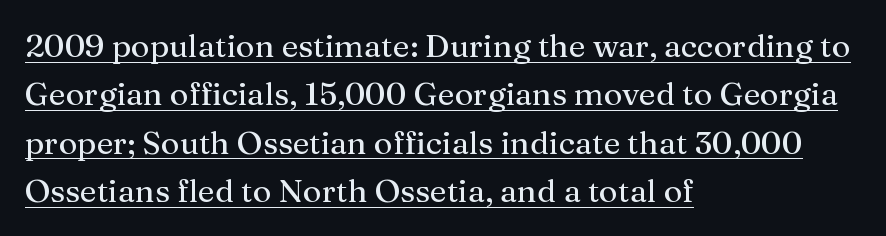
Q: Is the text italic (slanted)? A: No, it is upright.
Q: Is the typeface a serif or a sans-serif typeface? A: Serif.
Q: Is the text underlined? A: Yes.
Q: How is the paragraph aligned? A: Left-aligned.
Q: Is the spacing between letters normal or unusually wide? A: Normal.
Q: Is the spacing between lines tight, normal or loose? A: Normal.
Q: Width (condensed, normal, or wide)? A: Normal.
Q: Stroke contrast? A: Medium.
Q: x-height? A: Medium.
Q: Monospaced? A: No.
